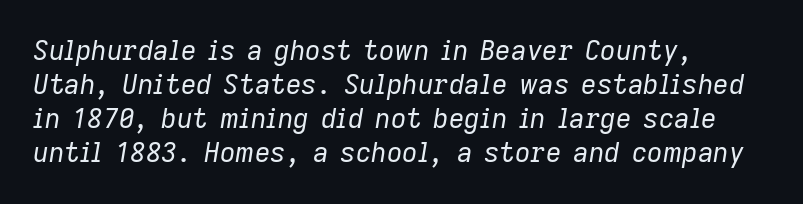
These lines sit exactly where default settings would place them. No word sits above an underline. The strokes are not fattened; the text isn't bold. Does extra space separate the letters? No, they use regular spacing.
